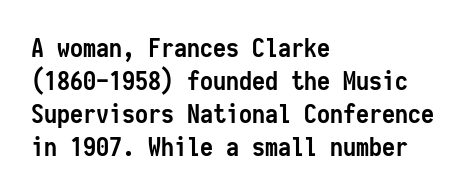
The image shows 26 px bold type, upright; set left-aligned, normal line spacing (1.27x), normal letter spacing, not underlined.
